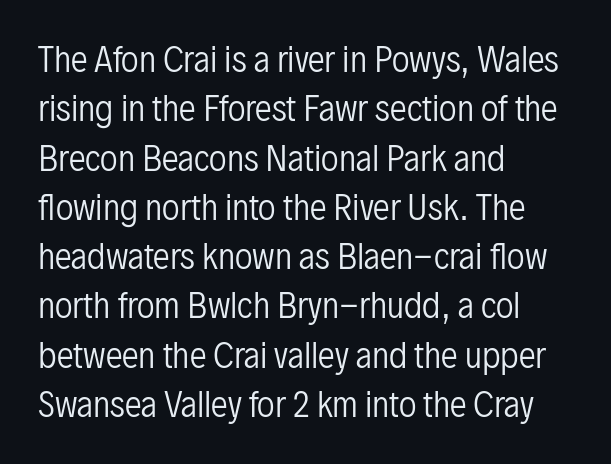
{"serif": "no", "italic": "no", "bold": "no", "weight": "regular", "width": "condensed", "stroke_contrast": "low", "x_height": "medium", "monospaced": "no", "underline": "no", "align": "left", "line_spacing": "normal", "line_spacing_ratio": 1.45, "letter_spacing": "normal", "letter_spacing_em": 0.0, "glyph_px": 34}
